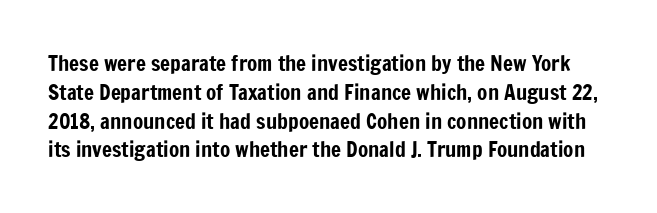
{"italic": "no", "underline": "no", "line_spacing": "normal", "line_spacing_ratio": 1.37, "letter_spacing": "normal", "letter_spacing_em": 0.0, "glyph_px": 21}
